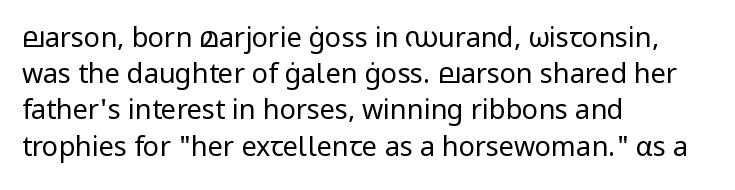
{"italic": "no", "bold": "no", "underline": "no", "align": "left", "line_spacing": "normal", "line_spacing_ratio": 1.34, "letter_spacing": "normal", "letter_spacing_em": 0.0, "glyph_px": 27}
